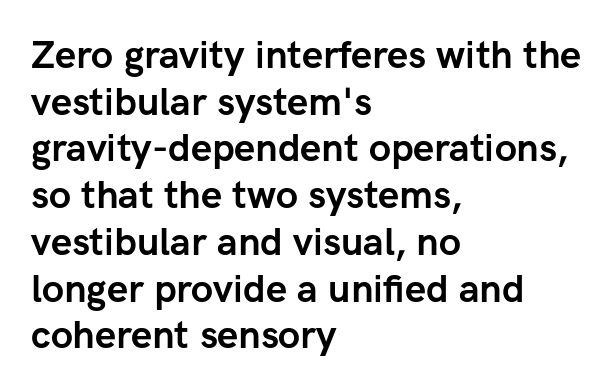
The image shows 38 px semibold sans-serif type, upright; set left-aligned, line spacing 1.23x, normal letter spacing, not underlined; low stroke contrast and a medium x-height.
